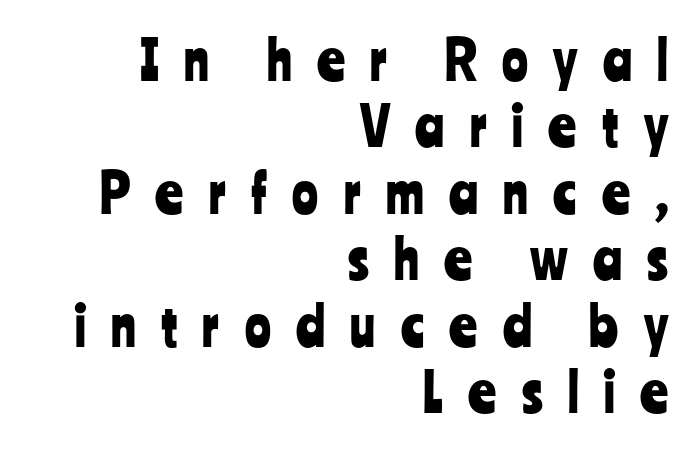
Each letter's strokes conclude bluntly, with no projecting serifs. Is this a fixed-width face? No — the glyphs have proportional, varying widths. Visually the block forms a straight wall on the right and a jagged coastline on the left. Quick note: not italic, upright. Observe the wide spacing: letters keep a clear distance from each other.
